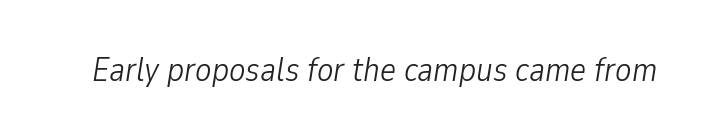
{"italic": "yes", "lean": "right", "slant_degrees": 9, "bold": "no", "weight": "light", "width": "condensed", "stroke_contrast": "low", "x_height": "medium", "monospaced": "no", "underline": "no", "letter_spacing": "normal", "letter_spacing_em": 0.0, "glyph_px": 34}
